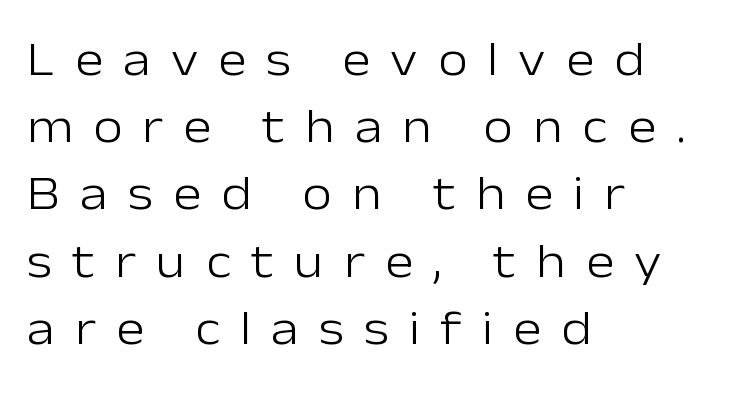
{"serif": "no", "italic": "no", "bold": "no", "weight": "light", "width": "normal", "stroke_contrast": "low", "x_height": "medium", "monospaced": "no", "underline": "no", "align": "left", "line_spacing": "normal", "line_spacing_ratio": 1.4, "letter_spacing": "wide", "letter_spacing_em": 0.42, "glyph_px": 48}
